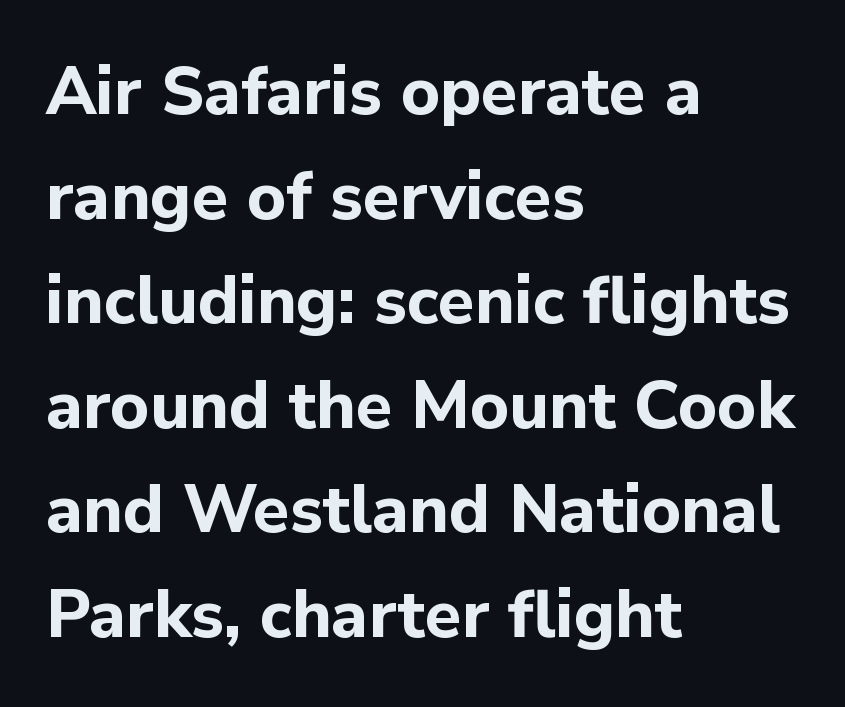
The image shows 67 px bold sans-serif type, upright; set left-aligned, normal line spacing (1.56x), normal letter spacing, not underlined; low stroke contrast and a medium x-height.
